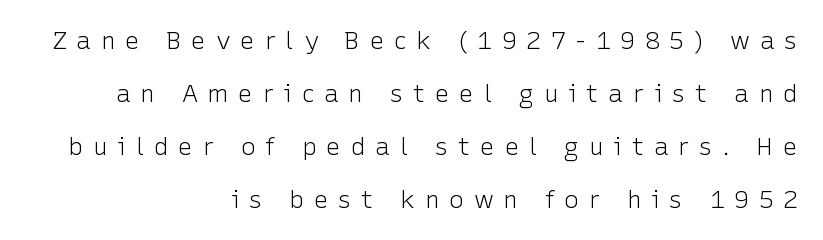
Weight: not bold — regular or lighter. These lines stack with their right ends in a neat column. Italic? Not at all — the glyphs are vertical. How are the letters spaced? Widely, with obvious added tracking. The space directly below the letters is spotless.
